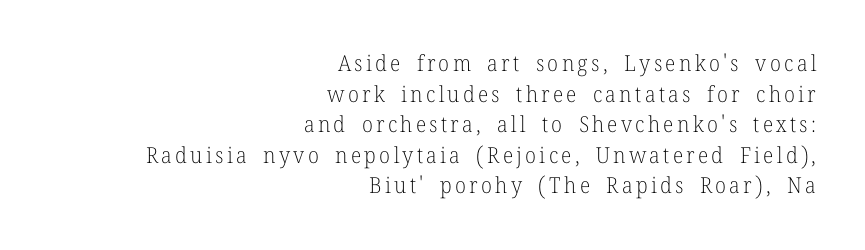
{"italic": "no", "bold": "no", "underline": "no", "align": "right", "line_spacing": "normal", "line_spacing_ratio": 1.39, "glyph_px": 22}
